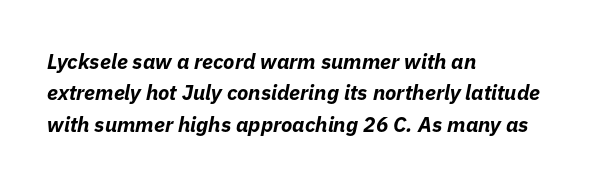
Q: Is the text bold? A: Yes.
Q: Is the text italic (slanted)? A: Yes, it leans right by about 11 degrees.
Q: Is the text underlined? A: No.
Q: How is the paragraph aligned? A: Left-aligned.
Q: Is the spacing between letters normal or unusually wide? A: Normal.
Q: Is the spacing between lines tight, normal or loose? A: Normal.
